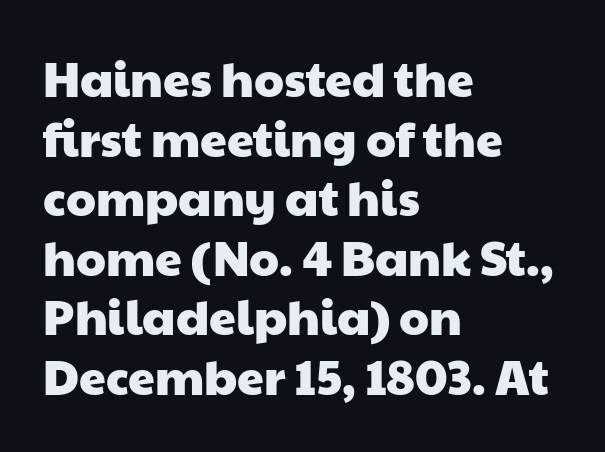
Line beginnings align vertically; line endings do not. Note the varied advance widths — an 'i' is clearly narrower than an 'm'. In terms of letterspacing, this is plain default setting. A bare baseline throughout the passage. This rendering employs a face without finishing strokes, i.e., a sans-serif.
